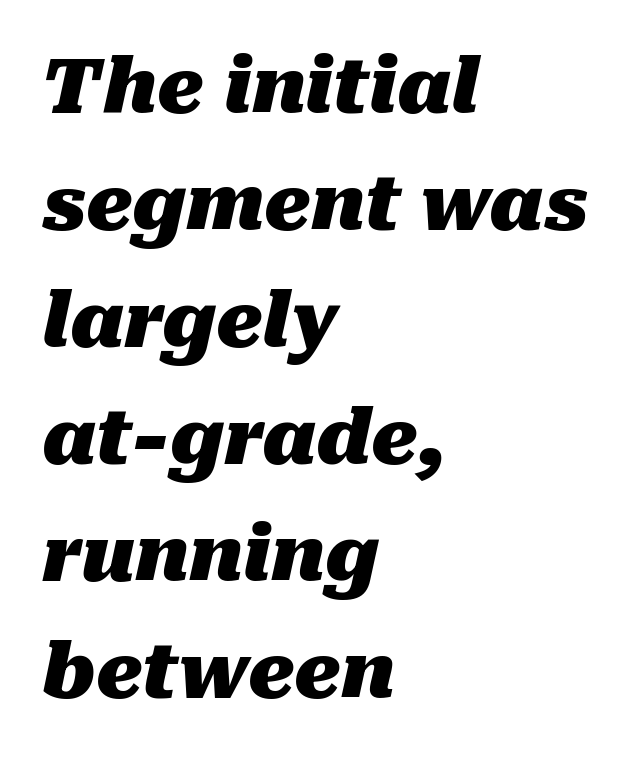
{"italic": "yes", "lean": "right", "slant_degrees": 10, "bold": "yes", "weight": "heavy", "width": "normal", "stroke_contrast": "medium", "x_height": "medium", "monospaced": "no", "underline": "no", "align": "left", "line_spacing": "normal", "line_spacing_ratio": 1.54, "letter_spacing": "normal", "letter_spacing_em": 0.0, "glyph_px": 76}
